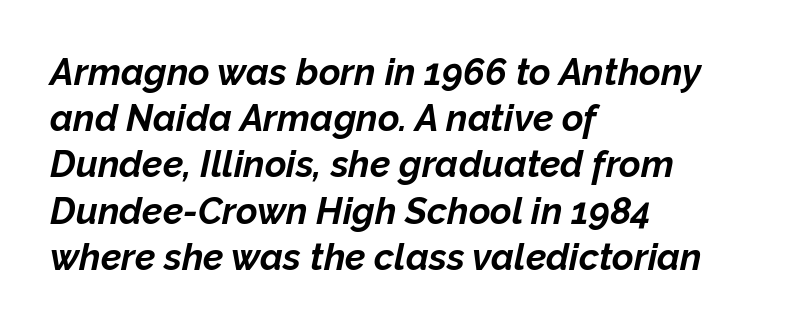
{"italic": "yes", "lean": "right", "slant_degrees": 12, "bold": "yes", "weight": "bold", "width": "normal", "stroke_contrast": "low", "x_height": "medium", "monospaced": "no", "underline": "no", "align": "left", "line_spacing": "normal", "line_spacing_ratio": 1.25, "letter_spacing": "normal", "letter_spacing_em": 0.0, "glyph_px": 37}
